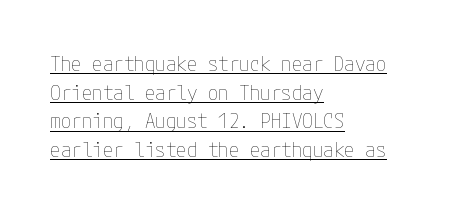
{"italic": "no", "bold": "no", "underline": "yes", "align": "left", "line_spacing": "normal", "line_spacing_ratio": 1.36, "letter_spacing": "normal", "letter_spacing_em": 0.0, "glyph_px": 21}
